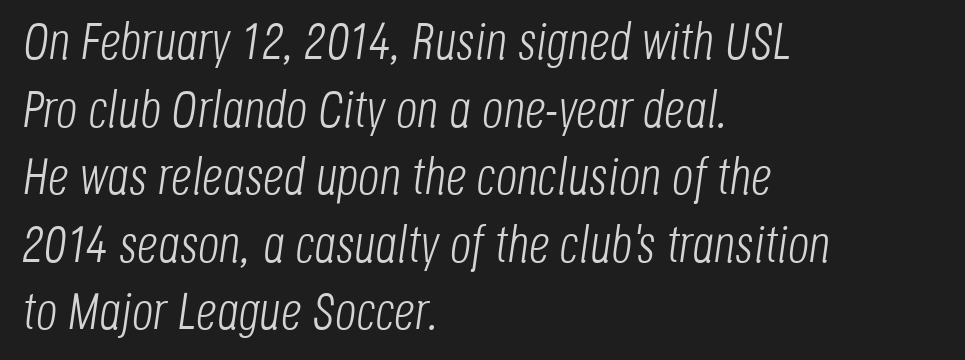
Glance below the letters and you will spot only blank space. Where is the straight margin? On the left. The leading is moderate, giving the passage an even texture. The rendering applies a slant to the glyphs. This sample has the flowing, uneven cadence of proportional lettering.
